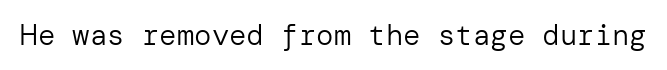
Q: Is the text bold? A: No.
Q: Is the text italic (slanted)? A: No, it is upright.
Q: Is the typeface a serif or a sans-serif typeface? A: Sans-serif.
Q: Is the text underlined? A: No.
Q: Is the spacing between letters normal or unusually wide? A: Normal.
Q: Width (condensed, normal, or wide)? A: Normal.
Q: Stroke contrast? A: Low.
Q: x-height? A: Medium.
